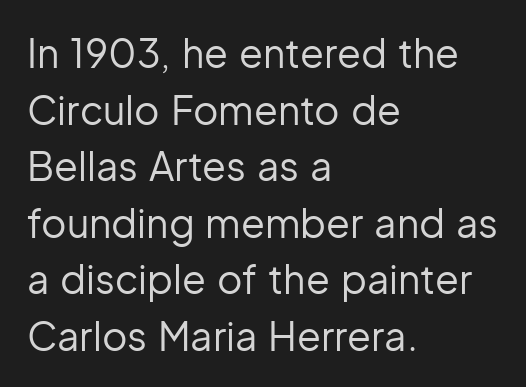
Rendered with straight, roman letterforms. Each word holds together tightly as a unit, with standard inter-letter gaps. Beneath every word, the page is bare. The passage is arranged the way most books set body copy — flush left. Successive baselines arrive at the customary interval.
